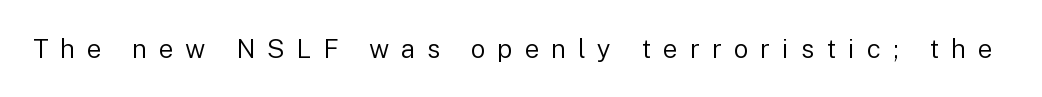
Tracking value appears strongly positive — letters spread wide. Bold? No — there's no thickening of the strokes. Nobody drew a line under any word here. Nope, not italic — everything's standing straight.
